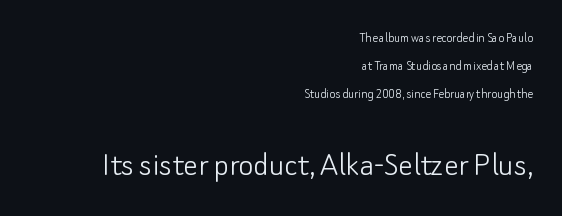
Heaviness? Minimal to ordinary, like unemphasized prose. Right-aligned paragraph, ragged on the left. Reading top to bottom, the characters get bigger at the block break. No extra tracking has been applied to these lines.
